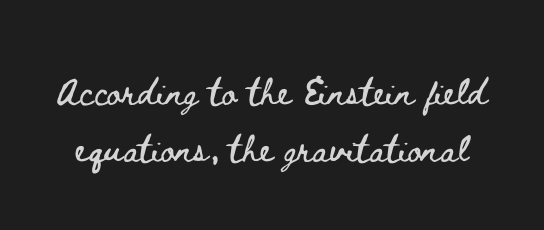
The image shows 34 px wide type; set normal line spacing (1.67x), normal letter spacing, not underlined; low stroke contrast and a small x-height.
